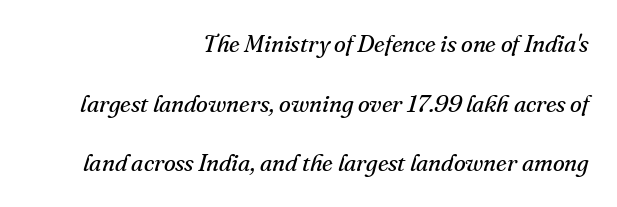
{"italic": "yes", "lean": "right", "slant_degrees": 16, "bold": "no", "underline": "no", "align": "right", "line_spacing": "loose", "line_spacing_ratio": 2.48, "letter_spacing": "normal", "letter_spacing_em": 0.0, "glyph_px": 24}
